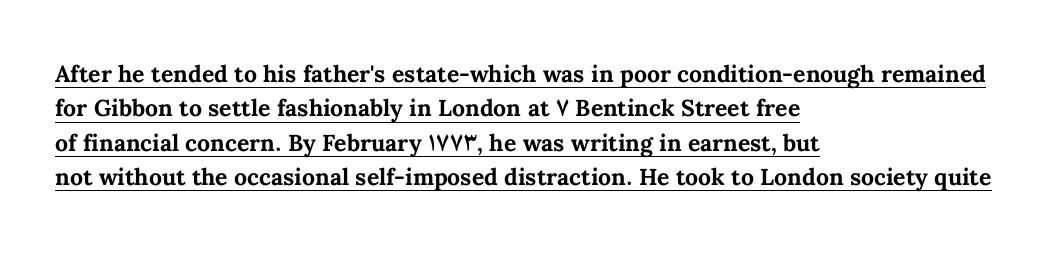
Q: Is the text bold? A: Yes.
Q: Is the text italic (slanted)? A: No, it is upright.
Q: Is the text underlined? A: Yes.
Q: How is the paragraph aligned? A: Left-aligned.
Q: Is the spacing between letters normal or unusually wide? A: Normal.
Q: Is the spacing between lines tight, normal or loose? A: Normal.
